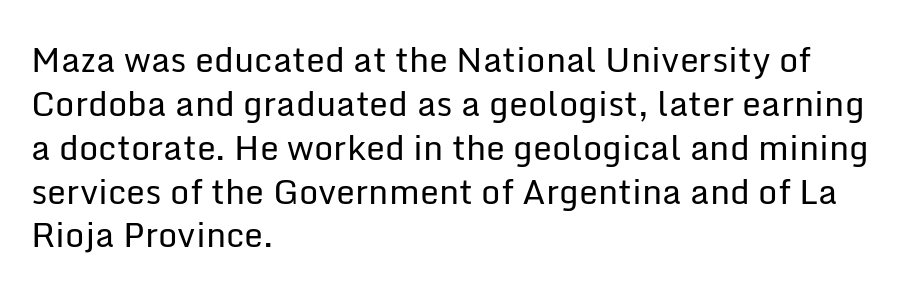
The image shows 34 px regular-weight sans-serif type, upright; set left-aligned, normal line spacing (1.29x), normal letter spacing, not underlined; low stroke contrast and a medium x-height.
